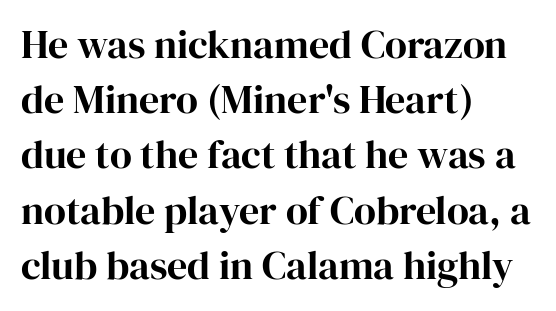
{"serif": "yes", "italic": "no", "width": "normal", "stroke_contrast": "high", "x_height": "medium", "monospaced": "no", "underline": "no", "align": "left", "line_spacing": "normal", "line_spacing_ratio": 1.38, "letter_spacing": "normal", "letter_spacing_em": 0.0, "glyph_px": 40}
